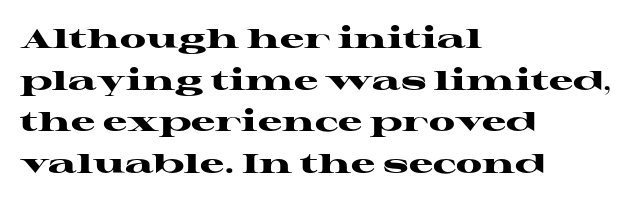
This sample keeps an unexceptional amount of space between lines. Which margin do the lines hug? The left one — the right edge is uneven. The specimen omits any rule beneath the text block's lines. Students, note that the glyphs here touch the page at normal intervals. This is heavy type, rendered in bold.
